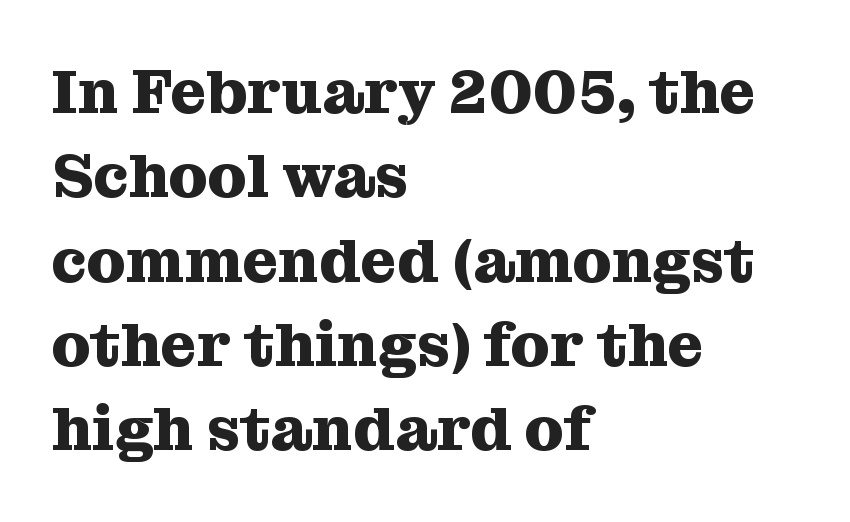
The lines in this sample share a left origin and differ only in where they stop. A clean baseline with only descenders dipping below it. What kind of face is this? One with serifs. Leading matches the norm, producing a regular column.
